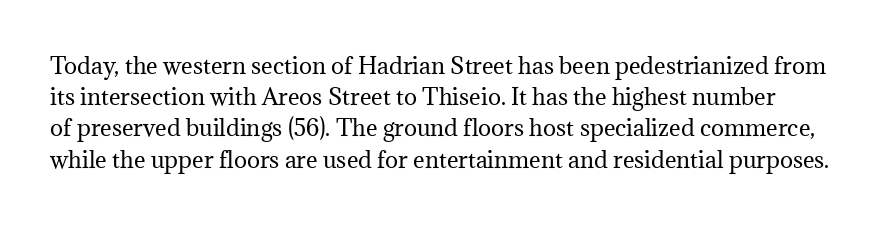
Q: Is the text bold? A: No.
Q: Is the text italic (slanted)? A: No, it is upright.
Q: Is the text underlined? A: No.
Q: Is the spacing between letters normal or unusually wide? A: Normal.
Q: Is the spacing between lines tight, normal or loose? A: Normal.
